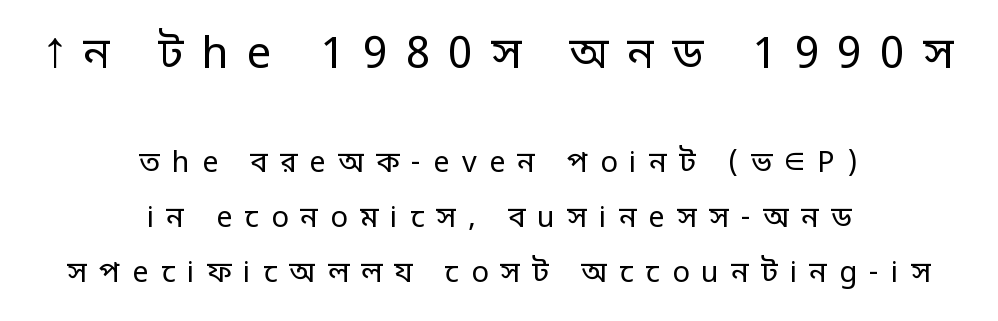
Both edges are ragged and mirror each other, which tells us the setting is centered. The typography opts for an upright posture over an oblique one. How are the letters spaced? Widely, with obvious added tracking. Underline: absent.
